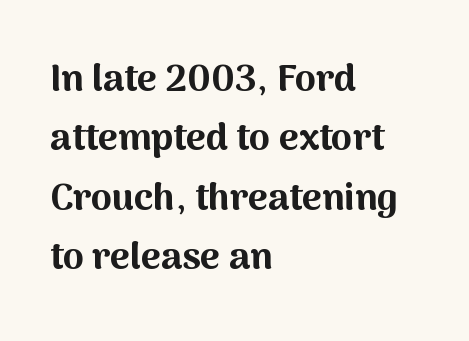
Tracking value appears to be zero — textbook default spacing. Line spacing here is normal. A student would call this left alignment; a typographer would say flush left, rag right. A typesetter would label this face a sans. Clear beneath every line of the passage.
